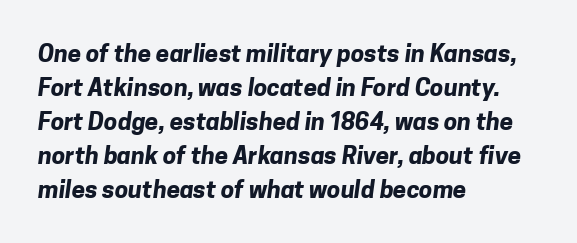
{"bold": "yes", "underline": "no", "align": "left", "line_spacing": "normal", "line_spacing_ratio": 1.42, "letter_spacing": "normal", "letter_spacing_em": 0.0, "glyph_px": 24}
